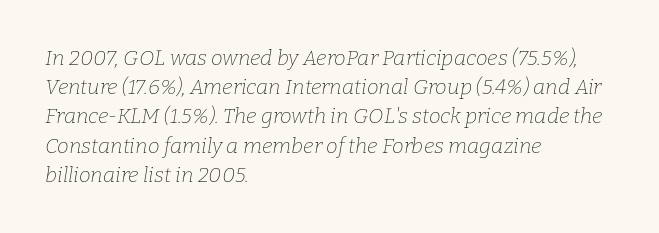
The image shows 21 px text type, italic (leaning right); set left-aligned, normal line spacing (1.39x), normal letter spacing, not underlined.
